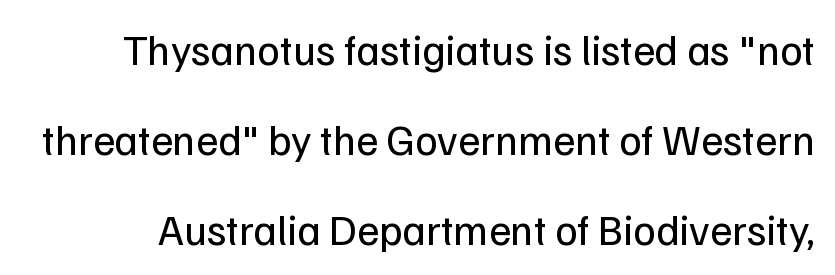
Q: Is the text bold? A: No.
Q: Is the text italic (slanted)? A: No, it is upright.
Q: Is the typeface a serif or a sans-serif typeface? A: Sans-serif.
Q: Is the text underlined? A: No.
Q: Is the spacing between letters normal or unusually wide? A: Normal.
Q: Is the spacing between lines tight, normal or loose? A: Loose.
Q: Width (condensed, normal, or wide)? A: Normal.
Q: Stroke contrast? A: Low.
Q: x-height? A: Medium.
Q: Monospaced? A: No.
